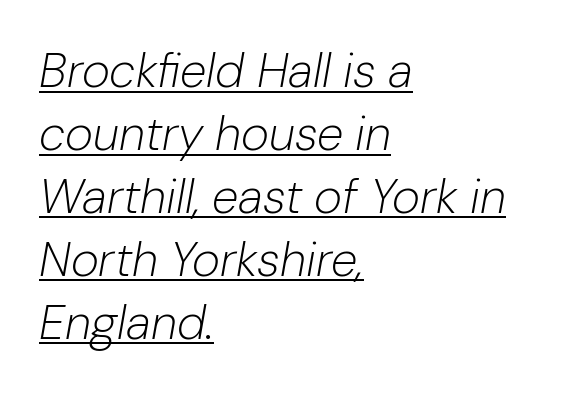
The characters are drawn with everyday or finer stroke widths. The lines in this sample share a left origin and differ only in where they stop. Beneath each row of characters lies a ruled line. What stands out about the letter spacing? Nothing — it is the standard amount.
